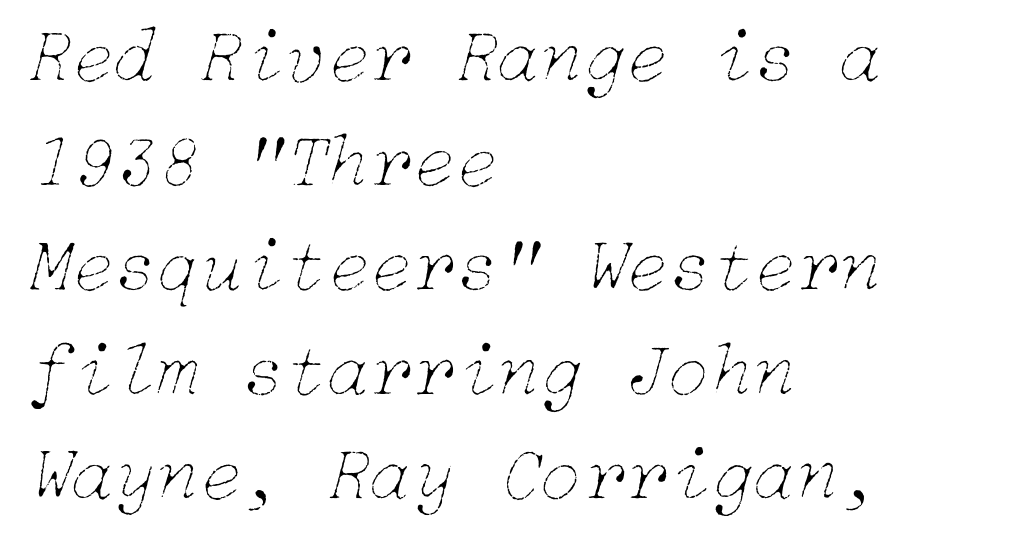
The image shows 78 px thin type, italic (leaning right); set left-aligned, normal line spacing (1.34x), normal letter spacing, not underlined; low stroke contrast and a medium x-height.
